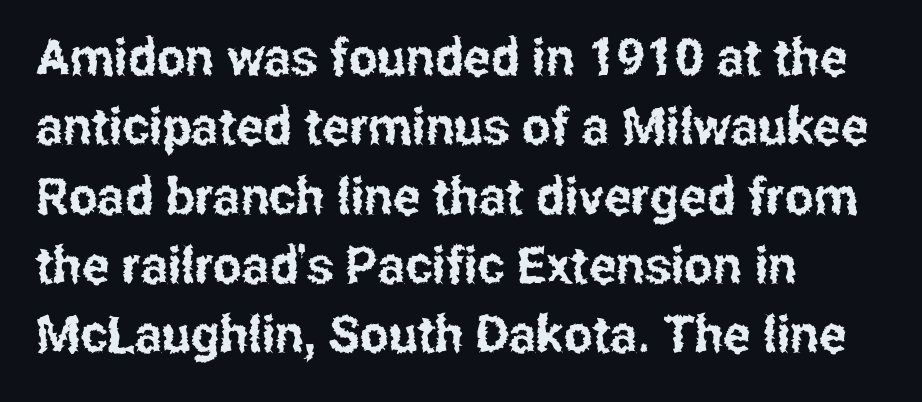
{"serif": "no", "italic": "no", "width": "condensed", "stroke_contrast": "low", "x_height": "medium", "monospaced": "no", "underline": "no", "align": "left", "line_spacing": "normal", "line_spacing_ratio": 1.36, "letter_spacing": "normal", "letter_spacing_em": 0.0, "glyph_px": 51}
